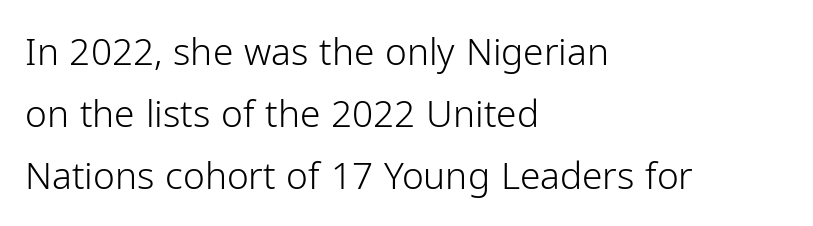
Q: Is the text bold? A: No.
Q: Is the text italic (slanted)? A: No, it is upright.
Q: Is the typeface a serif or a sans-serif typeface? A: Sans-serif.
Q: Is the text underlined? A: No.
Q: How is the paragraph aligned? A: Left-aligned.
Q: Is the spacing between letters normal or unusually wide? A: Normal.
Q: Is the spacing between lines tight, normal or loose? A: Normal.
Q: Width (condensed, normal, or wide)? A: Normal.
Q: Stroke contrast? A: Low.
Q: x-height? A: Medium.
Q: Monospaced? A: No.
